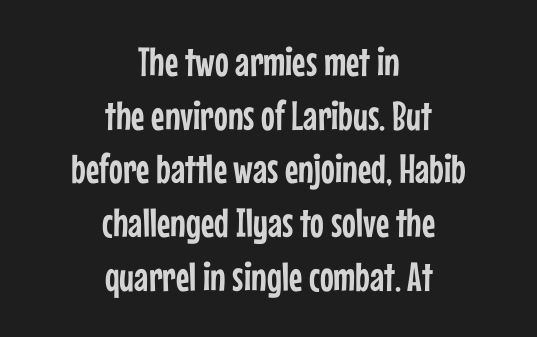
{"serif": "no", "italic": "no", "width": "condensed", "stroke_contrast": "low", "x_height": "medium", "monospaced": "no", "underline": "no", "align": "center", "line_spacing": "normal", "line_spacing_ratio": 1.31, "letter_spacing": "normal", "letter_spacing_em": 0.0, "glyph_px": 41}
